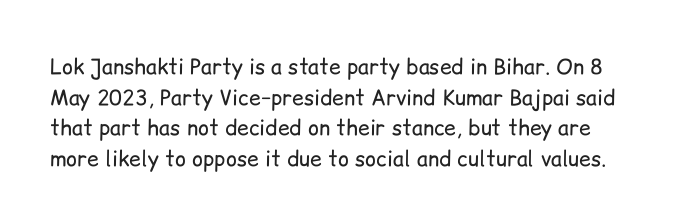
The image shows 21 px text type, upright; set normal line spacing (1.46x), normal letter spacing, not underlined.
